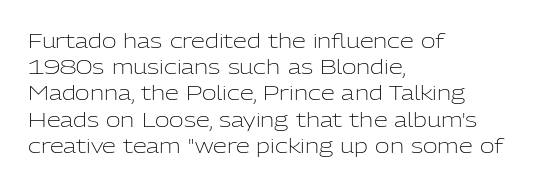
Q: Is the text bold? A: No.
Q: Is the text italic (slanted)? A: No, it is upright.
Q: Is the text underlined? A: No.
Q: How is the paragraph aligned? A: Left-aligned.
Q: Is the spacing between letters normal or unusually wide? A: Normal.
Q: Is the spacing between lines tight, normal or loose? A: Normal.
